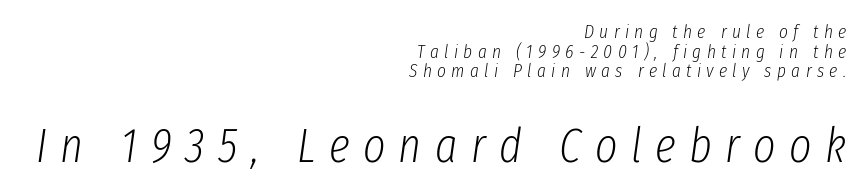
Q: Is the text bold? A: No.
Q: Is the text italic (slanted)? A: Yes, it leans right by about 8 degrees.
Q: Is the text underlined? A: No.
Q: How is the paragraph aligned? A: Right-aligned.
Q: Is the spacing between letters normal or unusually wide? A: Unusually wide.
Q: Is the spacing between lines tight, normal or loose? A: Tight.
Q: Which block of text is set in a larger size, the first (top) or the second (bottom)? A: The second (bottom) one.
Q: Width (condensed, normal, or wide)? A: Condensed.
Q: Stroke contrast? A: Low.
Q: x-height? A: Medium.
Q: Monospaced? A: No.
